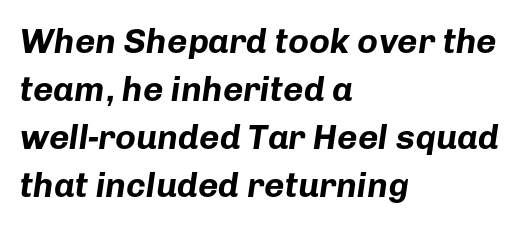
The area under the type is left untouched. Chunky letters — that's bold for sure. The line-height multiplier appears to be the usual default. Think of a printed novel: that variable character pitch is what you see here. Reading down the block, your eye returns to a fixed left position each line.
